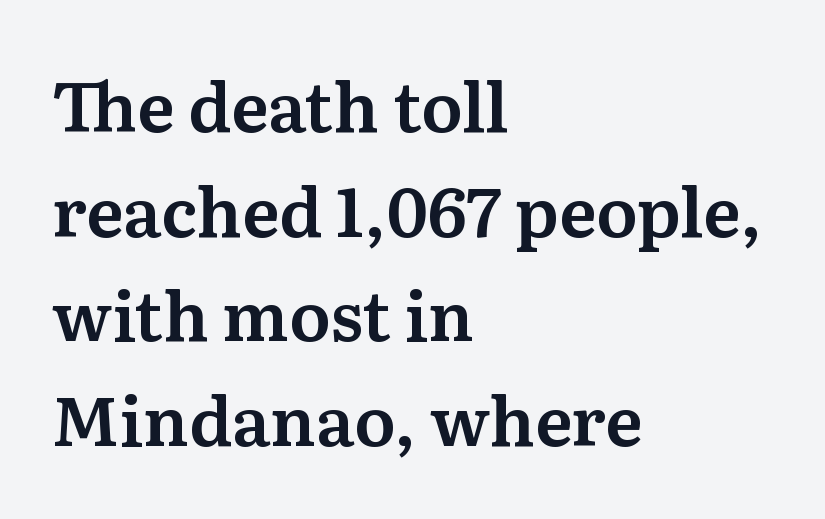
Q: Is the text italic (slanted)? A: No, it is upright.
Q: Is the typeface a serif or a sans-serif typeface? A: Serif.
Q: Is the text underlined? A: No.
Q: How is the paragraph aligned? A: Left-aligned.
Q: Is the spacing between letters normal or unusually wide? A: Normal.
Q: Is the spacing between lines tight, normal or loose? A: Normal.
Q: Width (condensed, normal, or wide)? A: Normal.
Q: Stroke contrast? A: Medium.
Q: x-height? A: Medium.
Q: Monospaced? A: No.
